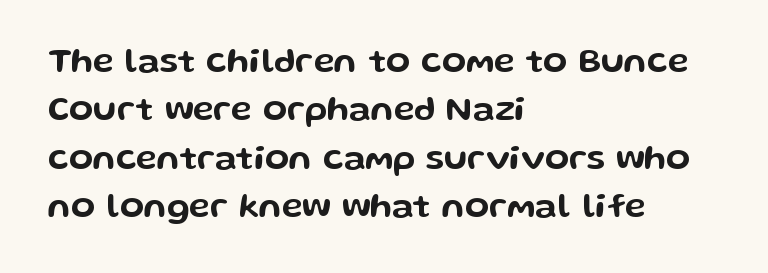
Posture: straight, roman, zero tilt. The designer left line spacing at the default. Horizontal alignment here is leftward, the default for most running prose. The text was rendered using a sans face with plain stroke endings. You could call the tracking neutral — neither tight nor loose. Note the varied advance widths — an 'i' is clearly narrower than an 'm'.
